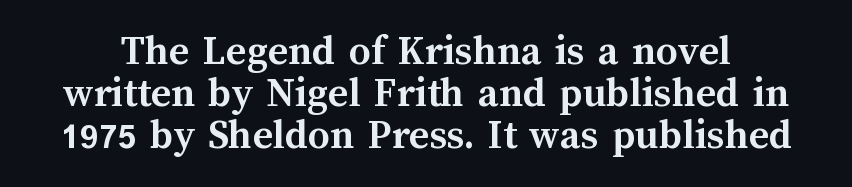
The image shows 43 px semibold type, upright; set tight line spacing (0.98x), normal letter spacing, not underlined; medium stroke contrast and a medium x-height.
